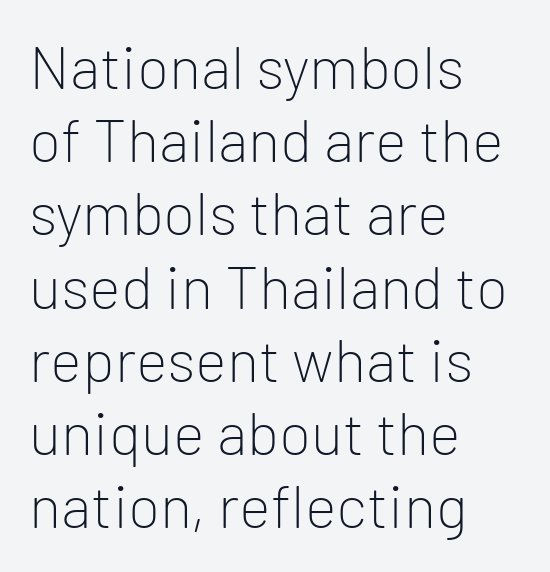
Q: Is the text bold? A: No.
Q: Is the text italic (slanted)? A: No, it is upright.
Q: Is the typeface a serif or a sans-serif typeface? A: Sans-serif.
Q: Is the text underlined? A: No.
Q: How is the paragraph aligned? A: Left-aligned.
Q: Is the spacing between letters normal or unusually wide? A: Normal.
Q: Width (condensed, normal, or wide)? A: Normal.
Q: Stroke contrast? A: Low.
Q: x-height? A: Medium.
Q: Monospaced? A: No.
